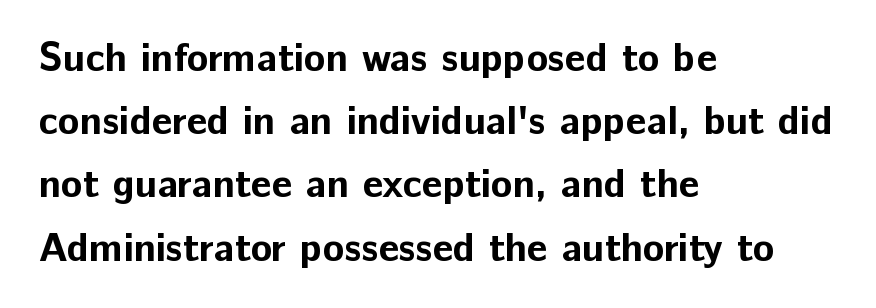
Do the characters align in a grid? No, the font is proportional. The glyphs in this specimen are sans serif. The passage shown is emphatically bold. Vertical spacing — default.
